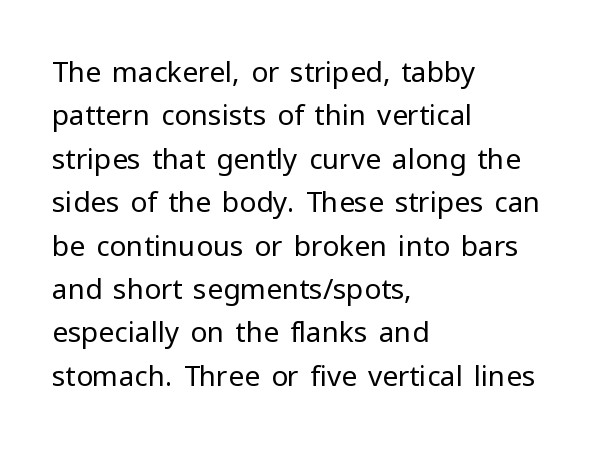
The image shows 28 px regular-weight sans-serif type, upright; set left-aligned, normal line spacing (1.55x), normal letter spacing, not underlined; low stroke contrast and a medium x-height.
